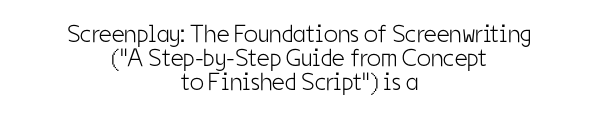
{"italic": "no", "bold": "no", "underline": "no", "align": "center", "line_spacing": "tight", "line_spacing_ratio": 0.97, "letter_spacing": "normal", "letter_spacing_em": 0.0, "glyph_px": 25}
